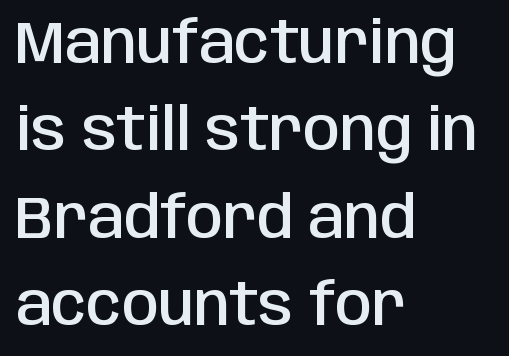
You can tell from the bare stems that sans-serif type was used. Short note: letters normally spaced. Type without underlining. Rows of type keep a routine distance in the vertical direction. Left-aligned paragraph, ragged on the right. Ascenders rise straight up at ninety degrees.
